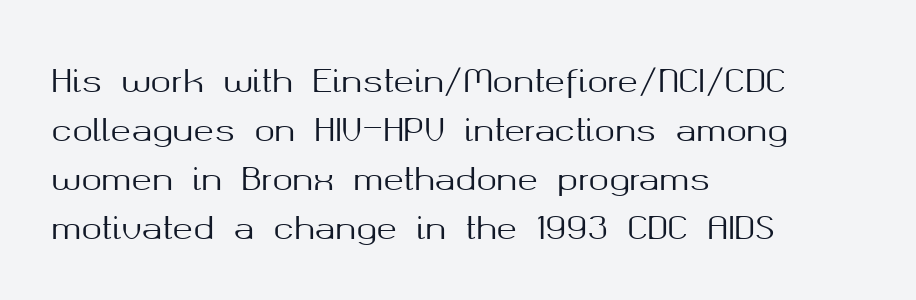
{"serif": "no", "italic": "no", "width": "normal", "stroke_contrast": "medium", "x_height": "medium", "monospaced": "no", "underline": "no", "align": "left", "line_spacing": "normal", "line_spacing_ratio": 1.58, "letter_spacing": "normal", "letter_spacing_em": 0.0, "glyph_px": 31}
